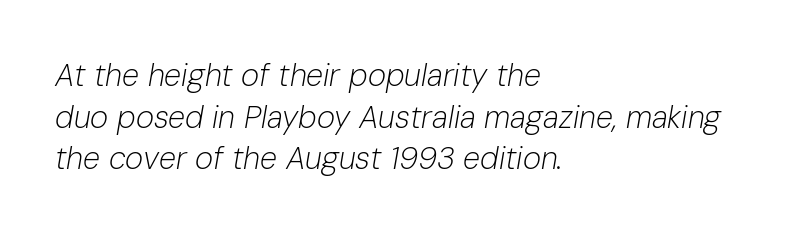
Q: Is the text bold? A: No.
Q: Is the text italic (slanted)? A: Yes, it leans right by about 10 degrees.
Q: Is the text underlined? A: No.
Q: How is the paragraph aligned? A: Left-aligned.
Q: Is the spacing between letters normal or unusually wide? A: Normal.
Q: Is the spacing between lines tight, normal or loose? A: Normal.
Q: Width (condensed, normal, or wide)? A: Normal.
Q: Stroke contrast? A: Low.
Q: x-height? A: Medium.
Q: Monospaced? A: No.
